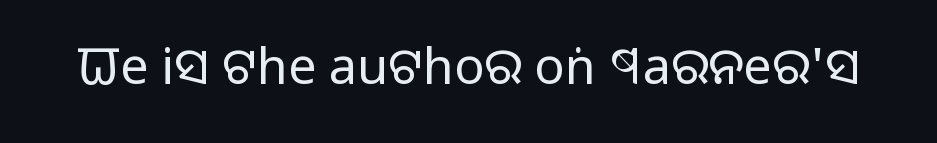
The image shows 50 px regular-weight sans-serif type, upright; set normal letter spacing, not underlined; low stroke contrast and a large x-height.
